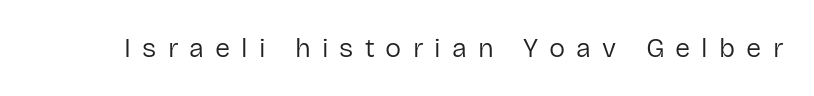
Q: Is the text bold? A: No.
Q: Is the text italic (slanted)? A: No, it is upright.
Q: Is the text underlined? A: No.
Q: Is the spacing between letters normal or unusually wide? A: Unusually wide.
